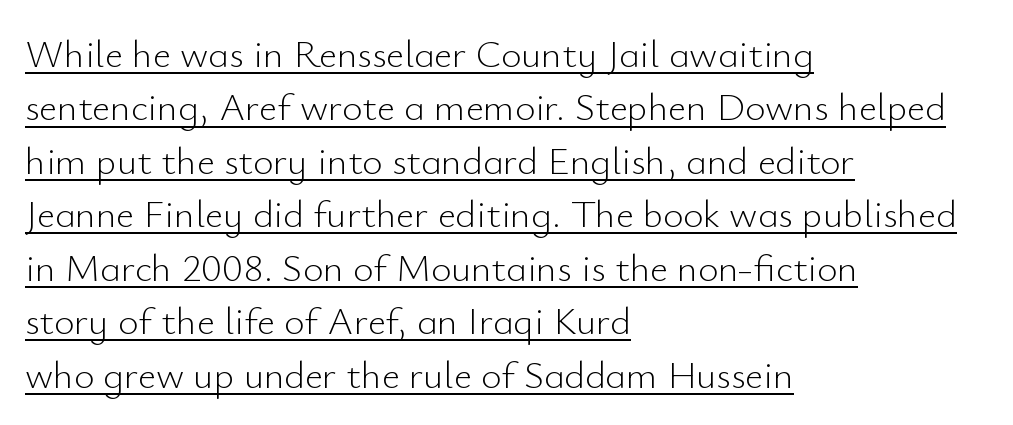
Q: Is the text bold? A: No.
Q: Is the text italic (slanted)? A: No, it is upright.
Q: Is the typeface a serif or a sans-serif typeface? A: Sans-serif.
Q: Is the text underlined? A: Yes.
Q: How is the paragraph aligned? A: Left-aligned.
Q: Is the spacing between letters normal or unusually wide? A: Normal.
Q: Is the spacing between lines tight, normal or loose? A: Normal.
Q: Width (condensed, normal, or wide)? A: Normal.
Q: Stroke contrast? A: Low.
Q: x-height? A: Small.
Q: Monospaced? A: No.
